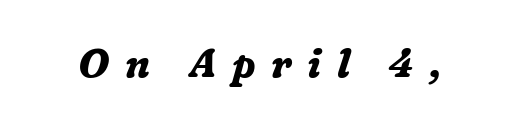
{"serif": "yes", "italic": "yes", "lean": "right", "slant_degrees": 16, "bold": "yes", "weight": "bold", "width": "normal", "stroke_contrast": "medium", "x_height": "medium", "monospaced": "no", "underline": "no", "letter_spacing": "wide", "letter_spacing_em": 0.4, "glyph_px": 39}
